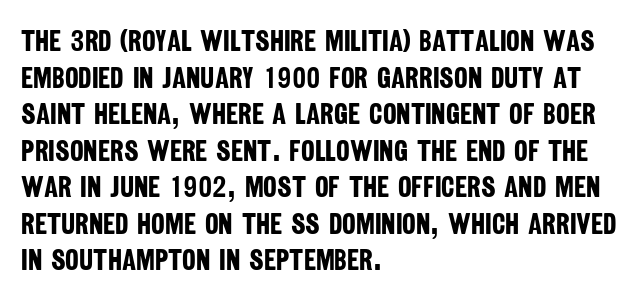
Q: Is the text bold? A: Yes.
Q: Is the typeface a serif or a sans-serif typeface? A: Sans-serif.
Q: Is the text underlined? A: No.
Q: How is the paragraph aligned? A: Left-aligned.
Q: Is the spacing between letters normal or unusually wide? A: Normal.
Q: Is the spacing between lines tight, normal or loose? A: Normal.
Q: Width (condensed, normal, or wide)? A: Condensed.
Q: Stroke contrast? A: Low.
Q: x-height? A: Large.
Q: Monospaced? A: No.
